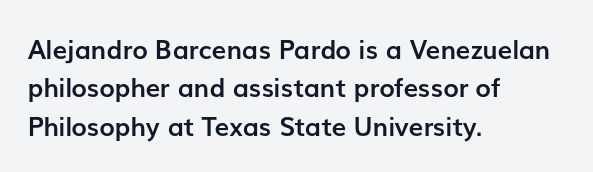
The image shows 26 px bold type, upright; set left-aligned, normal line spacing (1.48x), normal letter spacing, not underlined.
